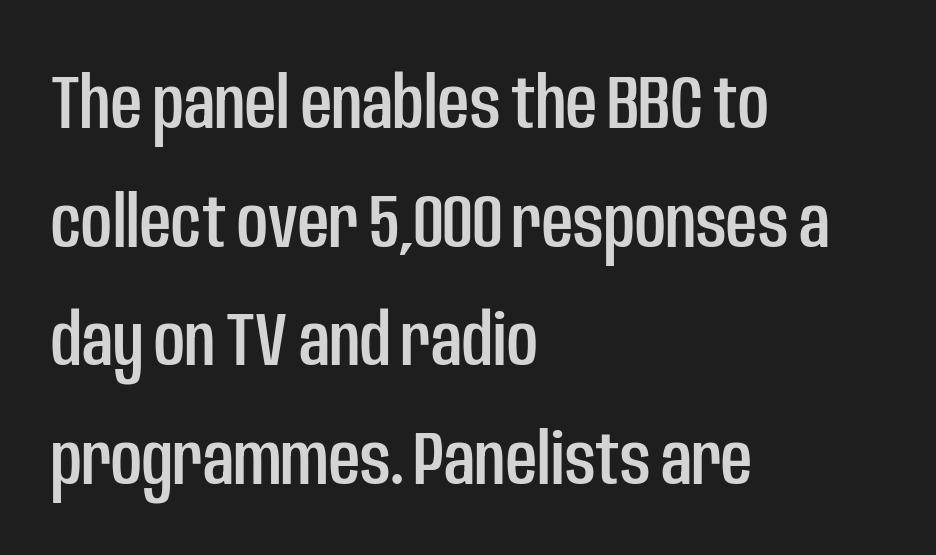
Q: Is the text italic (slanted)? A: No, it is upright.
Q: Is the typeface a serif or a sans-serif typeface? A: Sans-serif.
Q: Is the text underlined? A: No.
Q: How is the paragraph aligned? A: Left-aligned.
Q: Is the spacing between letters normal or unusually wide? A: Normal.
Q: Is the spacing between lines tight, normal or loose? A: Normal.
Q: Width (condensed, normal, or wide)? A: Condensed.
Q: Stroke contrast? A: Low.
Q: x-height? A: Large.
Q: Monospaced? A: No.
